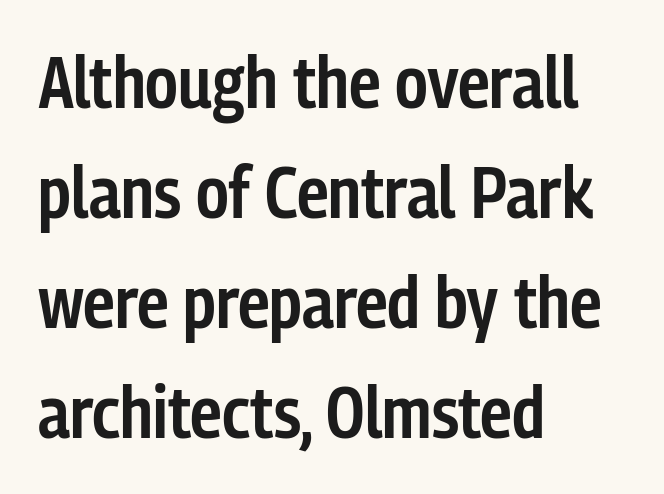
The image shows 72 px semibold, condensed sans-serif type, upright; set left-aligned, normal line spacing (1.53x), normal letter spacing, not underlined; low stroke contrast and a medium x-height.
